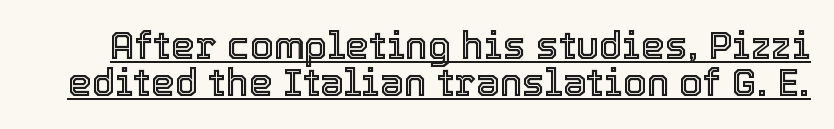
Vertically, the passage feels compressed, each row crowding the next. The line texture is even and compact thanks to regular tracking. When letters stand straight like this, we call the style roman or upright. Think of a printed novel: that variable character pitch is what you see here. The rendered words wear a rule along their underside.
